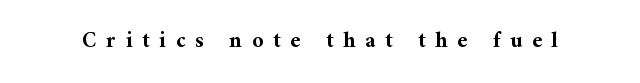
The image shows 22 px bold type, upright; set unusually wide letter spacing (+0.44 em), not underlined.
